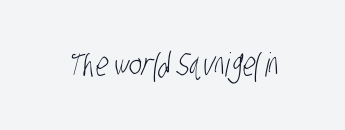
The image shows 33 px light, condensed sans-serif type; set normal letter spacing, not underlined; low stroke contrast and a large x-height.
